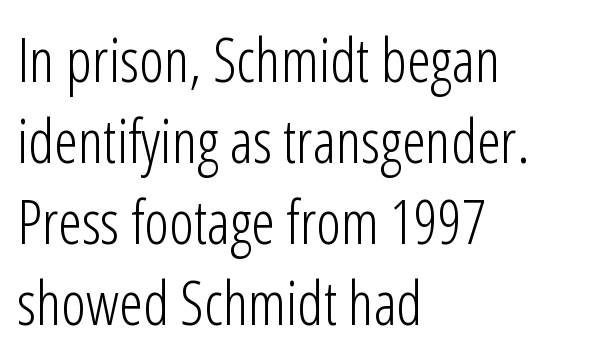
The image shows 60 px light, condensed sans-serif type, upright; set left-aligned, normal line spacing (1.35x), normal letter spacing, not underlined; low stroke contrast and a medium x-height.
